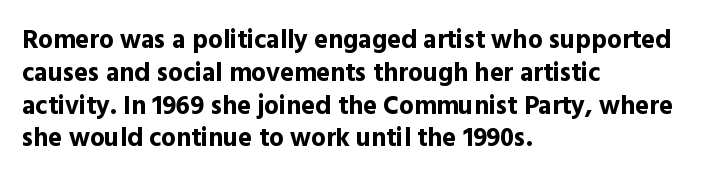
Reading down the column, the eye jumps a familiar distance to each next line. The passage shown is not underscored anywhere. Its strokes are broad and dark, the hallmark of bold type. Quick note: not italic, upright. Observe the ordinary spacing: letters are neighbours, not strangers. Line beginnings align vertically; line endings do not.
